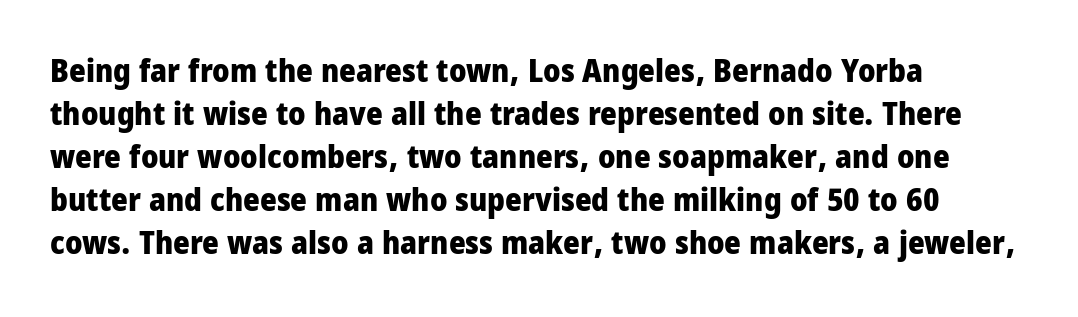
This is roman type, the default non-slanted kind. Horizontal alignment here is leftward, the default for most running prose. The passage shown is typed in a proportional face where columns would drift. Each new line begins a customary step beneath the previous one.
